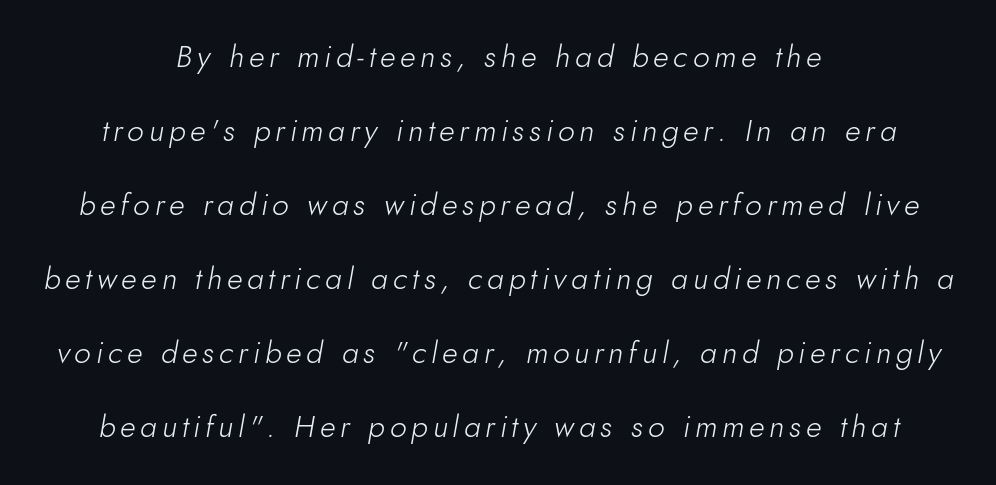
Rendered with sloped, italic letterforms. Looks like regular typesetting: each glyph gets only the width it needs. No heavy texture on the line: the type isn't bold. Words float on clear page, feet unadorned.
